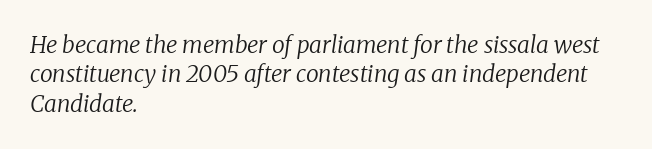
Summary of vertical rhythm: regular, with standard interline spacing. Stems and bowls with no extra thickness — not bold. Short note: letters normally spaced. Beneath every word, the page is bare. The rendering anchors every line to the left-hand side. Rendered with sloped, italic letterforms.
